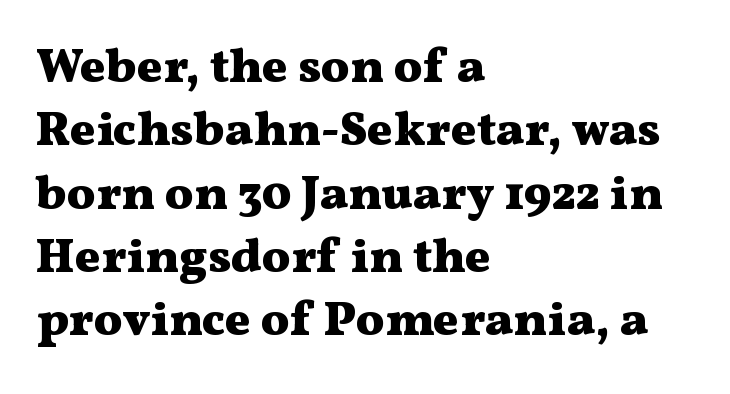
{"serif": "yes", "italic": "no", "bold": "yes", "weight": "heavy", "width": "wide", "stroke_contrast": "medium", "x_height": "medium", "monospaced": "no", "underline": "no", "align": "left", "line_spacing": "normal", "line_spacing_ratio": 1.32, "letter_spacing": "normal", "letter_spacing_em": 0.0, "glyph_px": 48}
